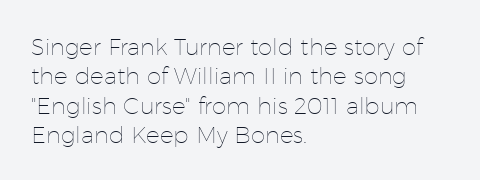
It's the straight-up-and-down kind of type. The face used here is rendered with its standard letterfit. The setting favours the left margin, as ordinary paragraphs usually do. This is not heavy type; no bold has been used. Interline gaps are of average width in this sample.
